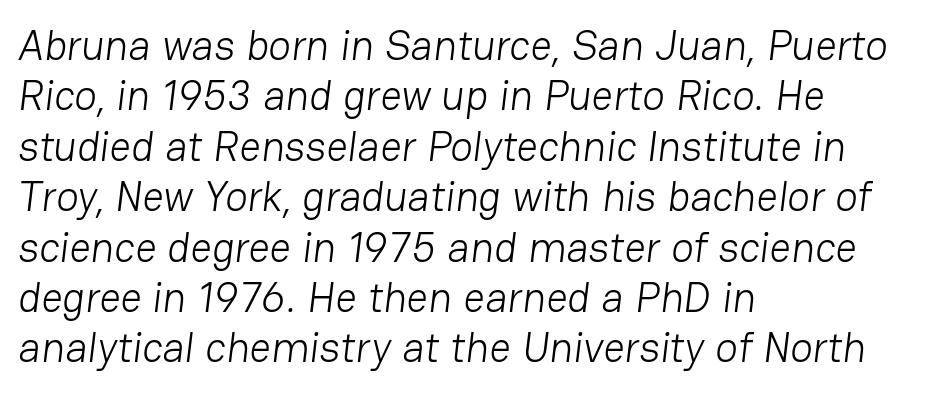
Q: Is the text bold? A: No.
Q: Is the typeface a serif or a sans-serif typeface? A: Sans-serif.
Q: Is the text underlined? A: No.
Q: How is the paragraph aligned? A: Left-aligned.
Q: Is the spacing between letters normal or unusually wide? A: Normal.
Q: Width (condensed, normal, or wide)? A: Normal.
Q: Stroke contrast? A: Low.
Q: x-height? A: Medium.
Q: Monospaced? A: No.
